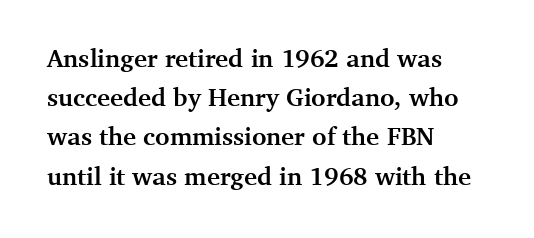
The image shows 25 px bold type, upright; set left-aligned, normal line spacing (1.57x), normal letter spacing, not underlined.
